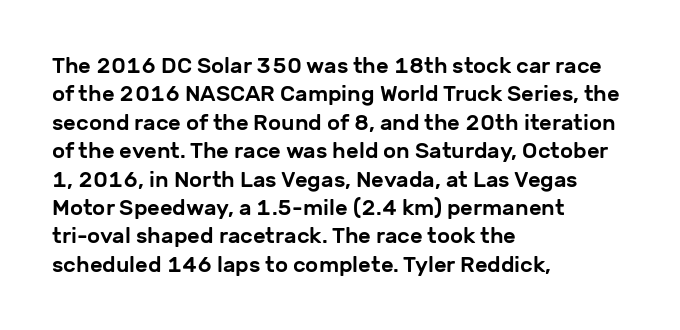
Q: Is the text italic (slanted)? A: No, it is upright.
Q: Is the text underlined? A: No.
Q: How is the paragraph aligned? A: Left-aligned.
Q: Is the spacing between letters normal or unusually wide? A: Normal.
Q: Is the spacing between lines tight, normal or loose? A: Normal.
